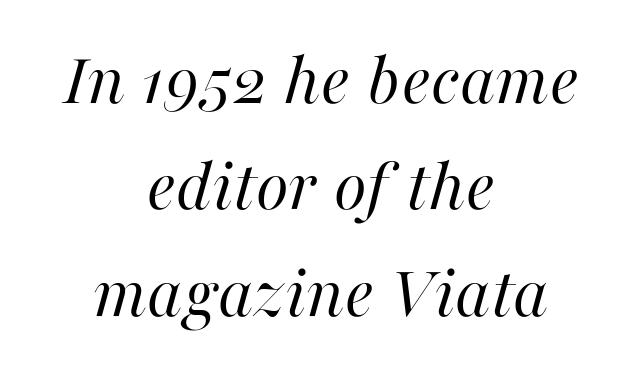
The compositor balanced each line on the midline. Notice how the stems are inclined rather than vertical — that's the hallmark of italics. Descenders are the only things crossing below the line. Do the characters align in a grid? No, the font is proportional. The passage shown has conventional tracking throughout.
